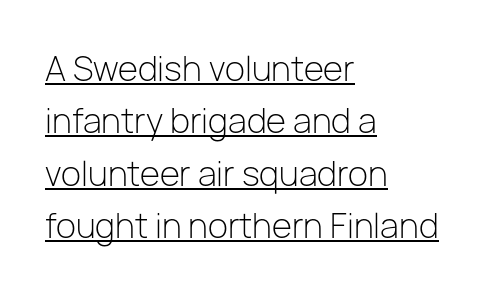
Does a line run under the words? Yes, clearly. You can tell it's not italic because the verticals are truly vertical. Do the characters align in a grid? No, the font is proportional. The font sits on the lighter half of the weight spectrum, regular included. The rendering anchors every line to the left-hand side.
